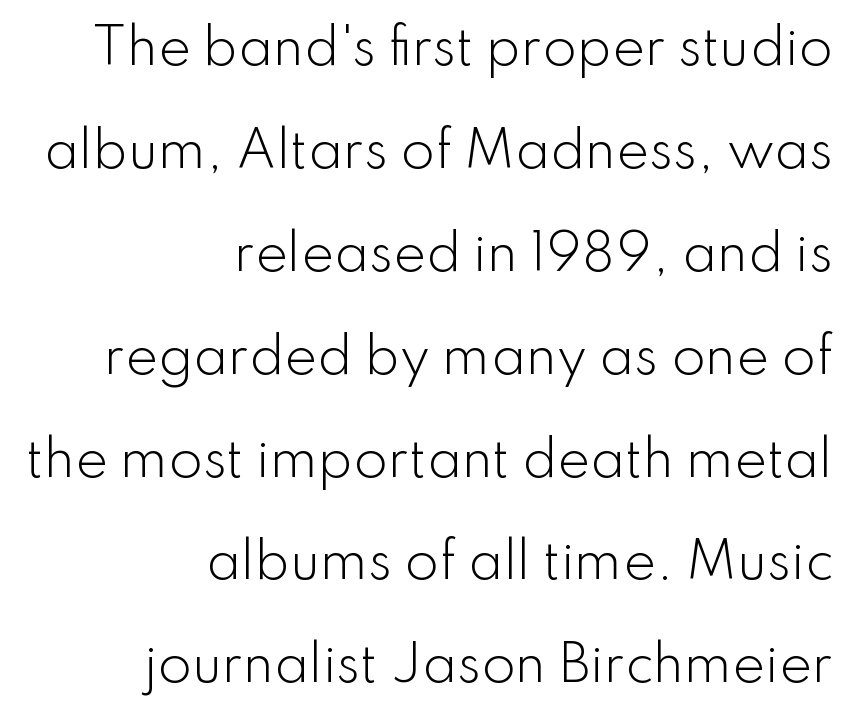
Q: Is the text bold? A: No.
Q: Is the text italic (slanted)? A: No, it is upright.
Q: Is the typeface a serif or a sans-serif typeface? A: Sans-serif.
Q: Is the text underlined? A: No.
Q: How is the paragraph aligned? A: Right-aligned.
Q: Is the spacing between letters normal or unusually wide? A: Normal.
Q: Is the spacing between lines tight, normal or loose? A: Loose.
Q: Width (condensed, normal, or wide)? A: Normal.
Q: Stroke contrast? A: Low.
Q: x-height? A: Small.
Q: Monospaced? A: No.
